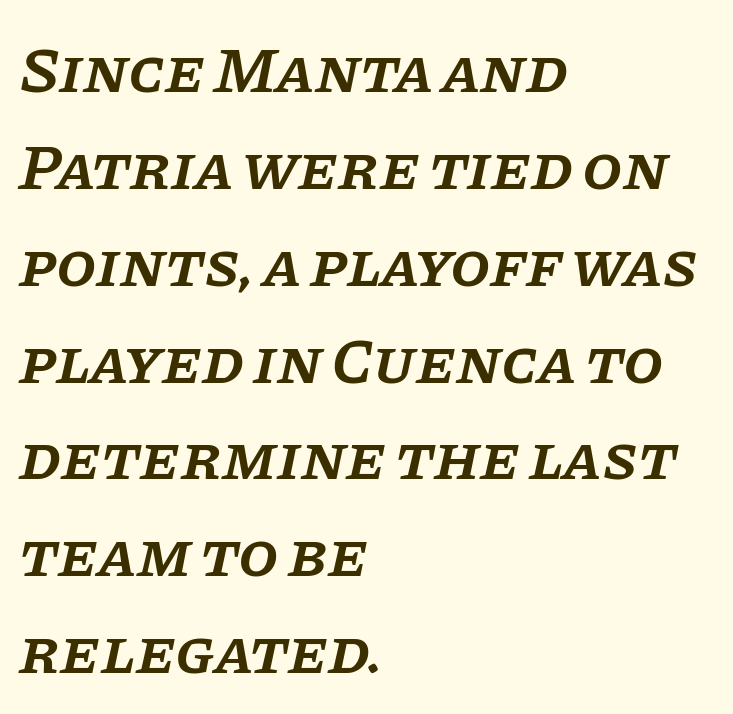
Q: Is the text bold? A: Semi-bold.
Q: Is the text italic (slanted)? A: Yes, it leans right by about 11 degrees.
Q: Is the typeface a serif or a sans-serif typeface? A: Serif.
Q: Is the text underlined? A: No.
Q: How is the paragraph aligned? A: Left-aligned.
Q: Is the spacing between letters normal or unusually wide? A: Normal.
Q: Is the spacing between lines tight, normal or loose? A: Normal.
Q: Width (condensed, normal, or wide)? A: Normal.
Q: Stroke contrast? A: Low.
Q: x-height? A: Large.
Q: Monospaced? A: No.
